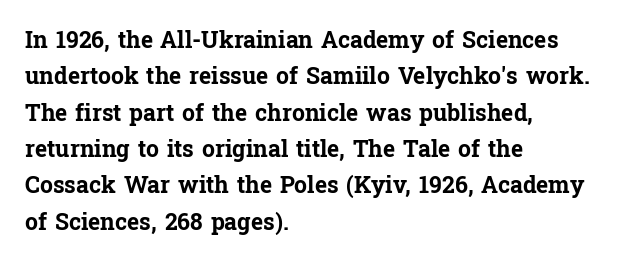
Q: Is the text bold? A: Yes.
Q: Is the text italic (slanted)? A: No, it is upright.
Q: Is the text underlined? A: No.
Q: How is the paragraph aligned? A: Left-aligned.
Q: Is the spacing between letters normal or unusually wide? A: Normal.
Q: Is the spacing between lines tight, normal or loose? A: Normal.
